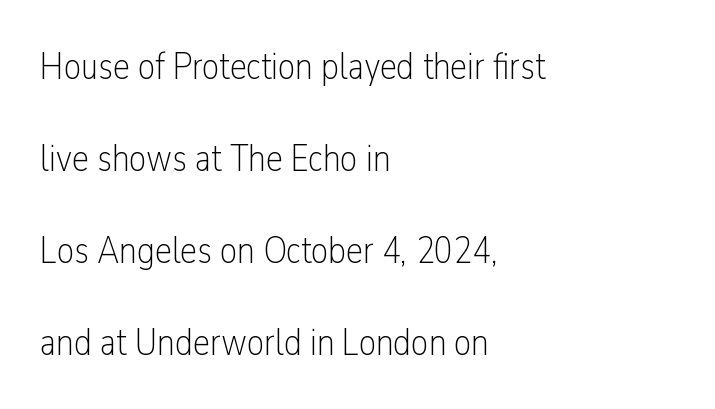
The paragraph shown leans on its left margin. The gap between lines stays unmarked. This block would shrink considerably if given ordinary leading; it's expanded now. Students, note that the glyphs here touch the page at normal intervals. This is roman type, the default non-slanted kind.
